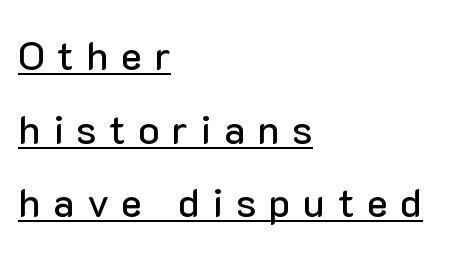
The image shows 40 px sans-serif type, upright; set left-aligned, line spacing 1.84x, unusually wide letter spacing (+0.31 em), underlined; low stroke contrast and a medium x-height.
